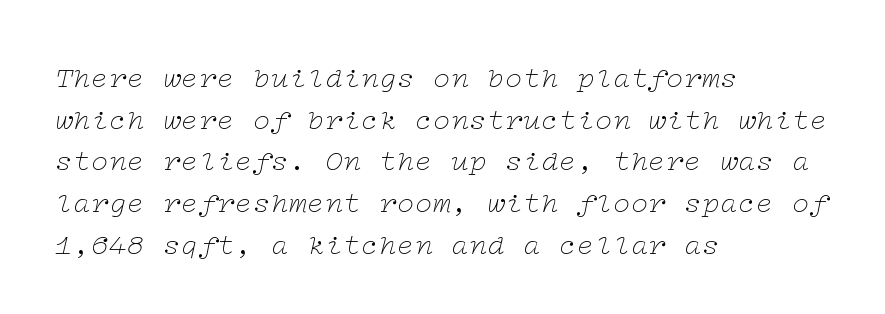
These lines sit exactly where default settings would place them. Horizontal alignment here is leftward, the default for most running prose. The gap between lines stays unmarked. The specimen reads as italic at a glance. Check where the strokes stop: tiny serifs finish them off.
